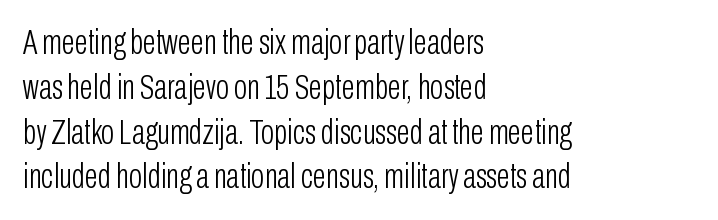
Q: Is the text bold? A: No.
Q: Is the text italic (slanted)? A: No, it is upright.
Q: Is the typeface a serif or a sans-serif typeface? A: Sans-serif.
Q: Is the text underlined? A: No.
Q: How is the paragraph aligned? A: Left-aligned.
Q: Is the spacing between letters normal or unusually wide? A: Normal.
Q: Is the spacing between lines tight, normal or loose? A: Normal.
Q: Width (condensed, normal, or wide)? A: Condensed.
Q: Stroke contrast? A: Low.
Q: x-height? A: Medium.
Q: Monospaced? A: No.
